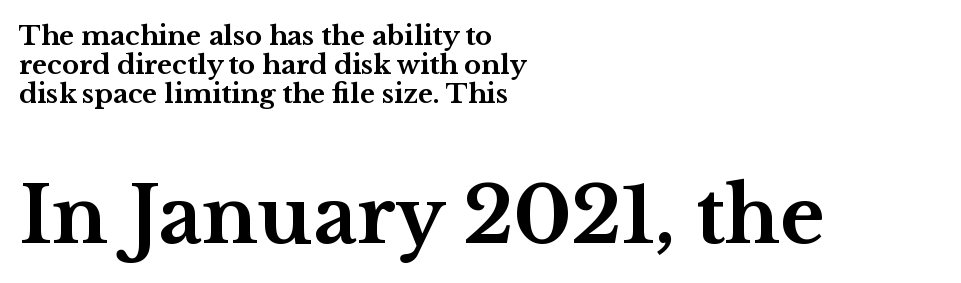
The image shows 77 px bold, wide serif type, upright; set left-aligned, tight line spacing (1.12x), normal letter spacing, not underlined; the second (bottom) block is 2.96x larger; medium stroke contrast and a medium x-height.
